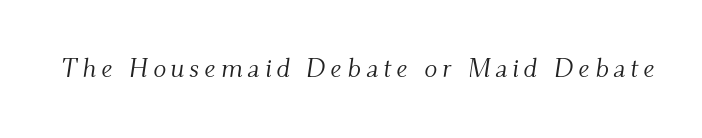
{"italic": "yes", "lean": "right", "slant_degrees": 9, "bold": "no", "underline": "no", "glyph_px": 27}
